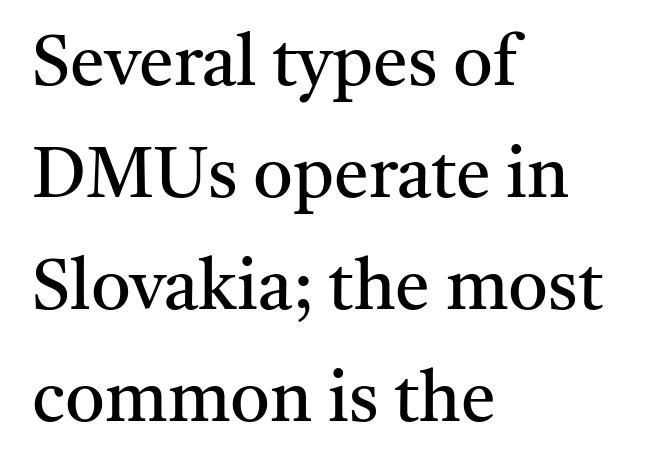
The passage shown is typed in a proportional face where columns would drift. Does extra space separate the letters? No, they use regular spacing. Quick note: not italic, upright. A typesetter would label this face a serif. This sample keeps an unexceptional amount of space between lines. A clean baseline with only descenders dipping below it.
